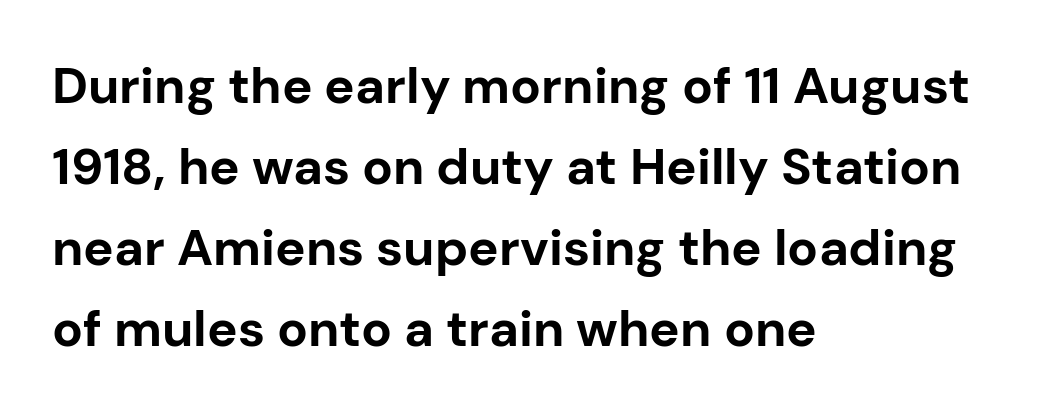
These lines keep a tight, regular rhythm from letter to letter. The space between consecutive lines is moderate. Ascenders rise straight up at ninety degrees. The area under the type is left untouched. This is heavy type, rendered in bold.
